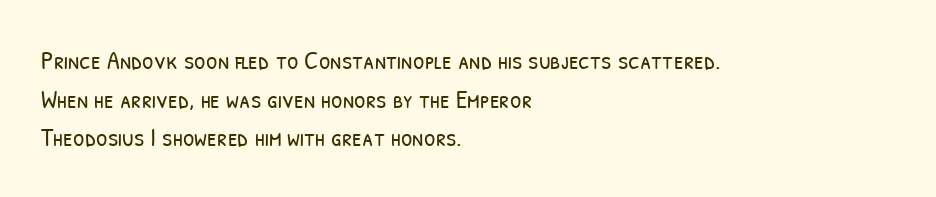
The passage shown stacks its lines at a standard gap. Underline: absent. The typesetter chose a ragged-right arrangement here. Weight class: somewhere from thin through regular.
